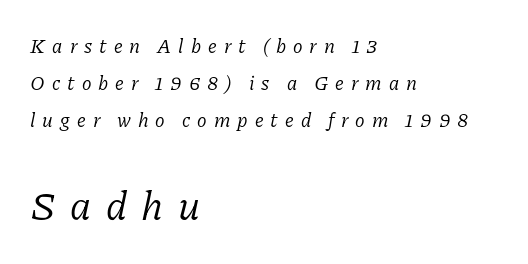
The image shows 41 px light serif type, italic (leaning right); set left-aligned, line spacing 1.86x, unusually wide letter spacing (+0.35 em), not underlined; the second (bottom) block is 2.05x larger; low stroke contrast and a medium x-height.
